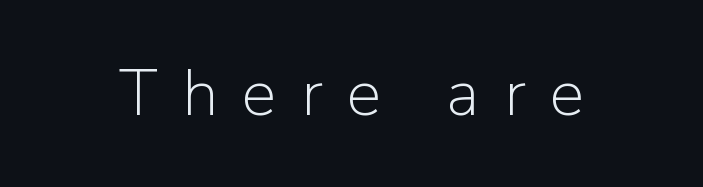
Counters stay open thanks to moderate or lighter strokes. The tracking jumps out immediately: characters are airy and widely separated. Here the designer chose a conventional face with non-uniform glyph widths. In terms of posture, this sample is upright. Beneath every word, the page is bare.
